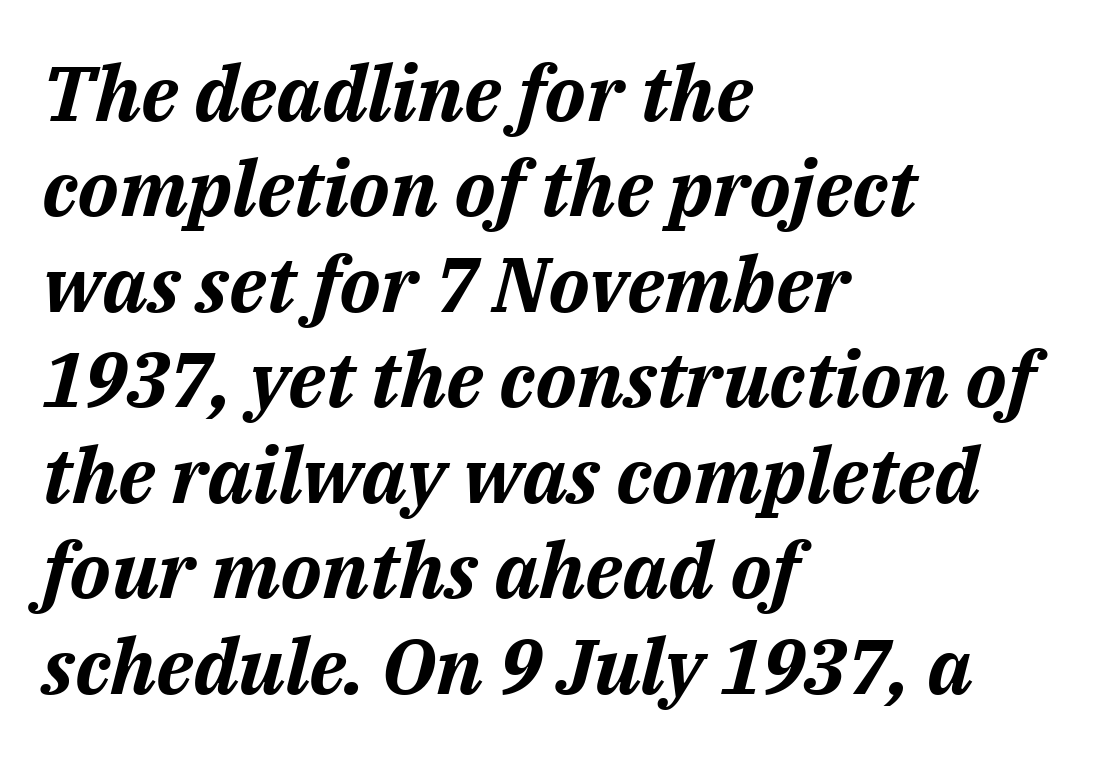
Check under the words: just untouched page. Italic: yes, the glyphs are oblique. Letter spacing: default. In terms of weight, the rendering is a true, heavy bold. Is the block centered? No — it sits flush against the left margin.
